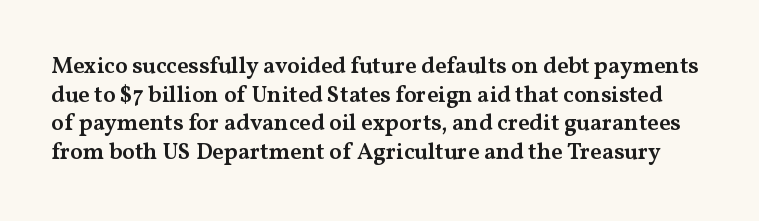
{"italic": "no", "bold": "semi", "underline": "no", "line_spacing_ratio": 1.24, "letter_spacing": "normal", "letter_spacing_em": 0.0, "glyph_px": 23}
